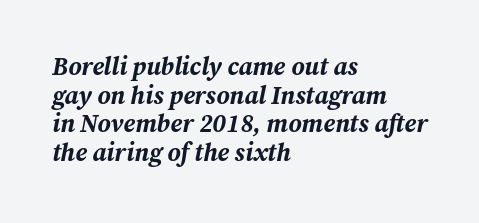
Q: Is the text bold? A: Yes.
Q: Is the text italic (slanted)? A: Yes, it leans right by about 12 degrees.
Q: Is the text underlined? A: No.
Q: How is the paragraph aligned? A: Left-aligned.
Q: Is the spacing between letters normal or unusually wide? A: Normal.
Q: Is the spacing between lines tight, normal or loose? A: Tight.
